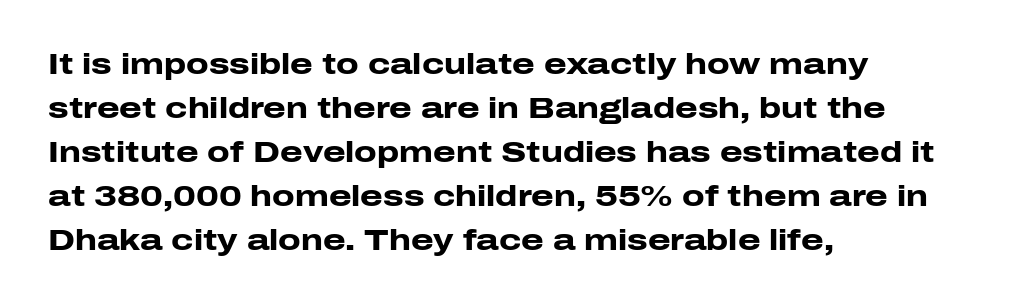
The image shows 29 px heavy, wide sans-serif type, upright; set left-aligned, normal line spacing (1.52x), normal letter spacing, not underlined; low stroke contrast and a medium x-height.
